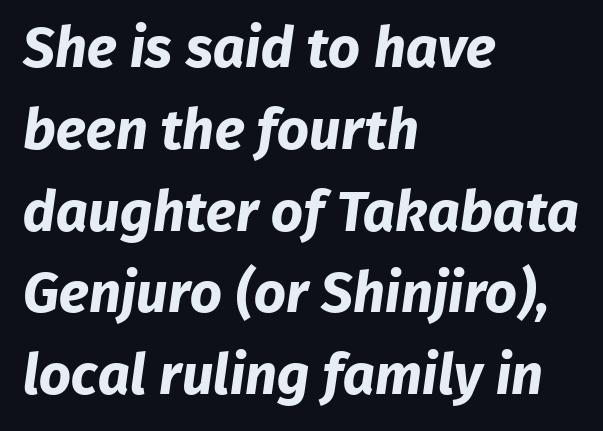
{"serif": "no", "bold": "yes", "weight": "bold", "width": "normal", "stroke_contrast": "low", "x_height": "medium", "monospaced": "no", "underline": "no", "align": "left", "line_spacing": "normal", "line_spacing_ratio": 1.46, "letter_spacing": "normal", "letter_spacing_em": 0.0, "glyph_px": 56}
